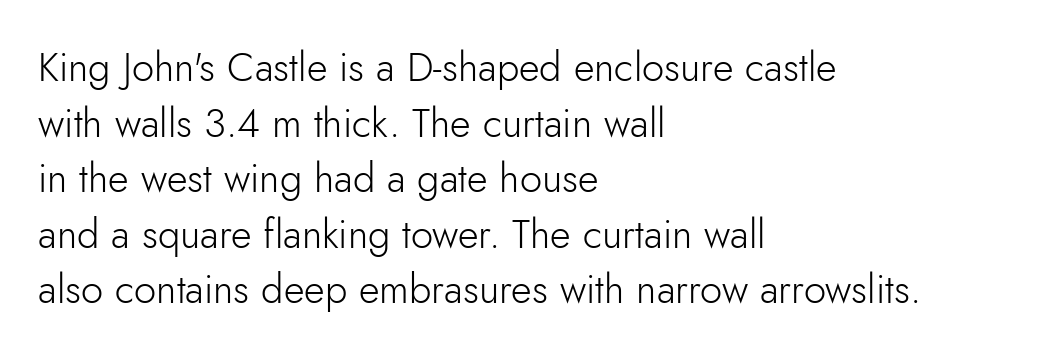
{"serif": "no", "italic": "no", "bold": "no", "weight": "light", "width": "normal", "stroke_contrast": "low", "x_height": "small", "monospaced": "no", "underline": "no", "align": "left", "line_spacing": "normal", "line_spacing_ratio": 1.39, "letter_spacing": "normal", "letter_spacing_em": 0.0, "glyph_px": 40}
